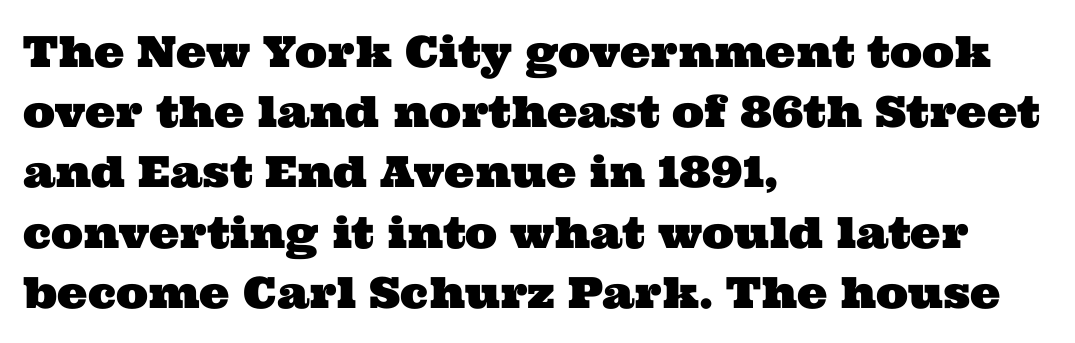
The image shows 43 px wide serif type; set left-aligned, normal line spacing (1.4x), normal letter spacing, not underlined; medium stroke contrast and a medium x-height.
